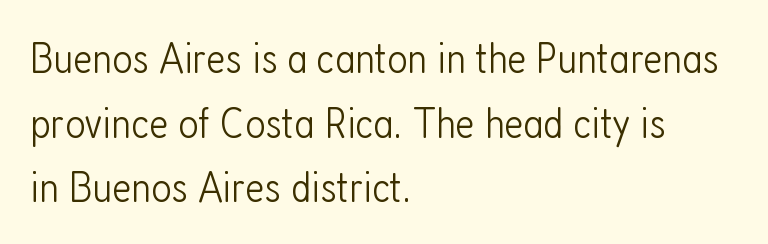
{"serif": "no", "italic": "no", "bold": "no", "weight": "light", "width": "condensed", "stroke_contrast": "low", "x_height": "medium", "monospaced": "no", "underline": "no", "align": "left", "line_spacing": "normal", "line_spacing_ratio": 1.47, "letter_spacing": "normal", "letter_spacing_em": 0.0, "glyph_px": 44}
